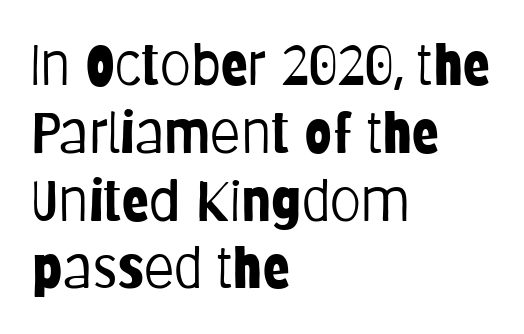
{"serif": "no", "italic": "no", "bold": "no", "weight": "light", "width": "condensed", "stroke_contrast": "low", "x_height": "large", "monospaced": "no", "underline": "no", "align": "left", "line_spacing_ratio": 1.21, "letter_spacing": "normal", "letter_spacing_em": 0.0, "glyph_px": 56}
